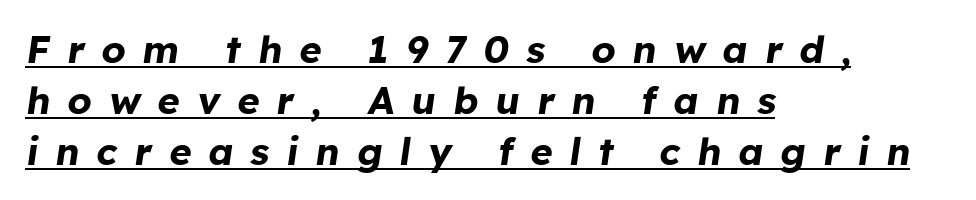
The image shows 38 px bold type, italic (leaning right); set left-aligned, normal line spacing (1.34x), unusually wide letter spacing (+0.45 em), underlined; low stroke contrast and a medium x-height.
